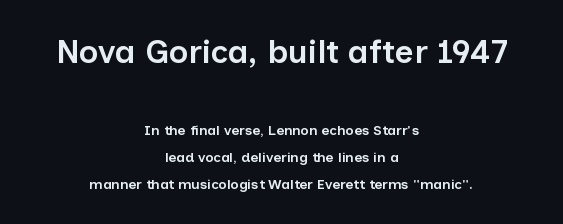
The image shows 33 px semibold sans-serif type, upright; set centered, loose line spacing (1.92x), normal letter spacing, not underlined; the first (top) block is 2.36x larger; low stroke contrast and a medium x-height.
